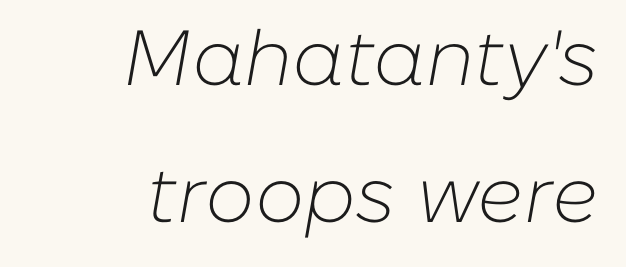
A flush-right, rag-left setting is used for this passage. The face used here is proportionally spaced, like ordinary book or web type. The text carries the slant typical of an italic or oblique font. Letters rest on an invisible, unmarked baseline. Unbolded letterforms with no extra heft. The face used here is rendered with its standard letterfit.
